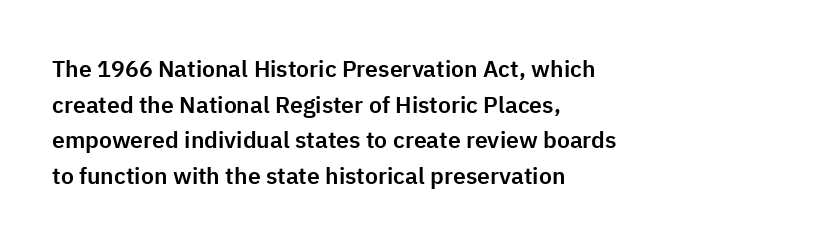
Every row of glyphs begins at an identical x-position on the left. The passage shown has conventional tracking throughout. A typesetter would mark this as roman, not italic. Letters rest on an invisible, unmarked baseline. In terms of leading, this rendering sits right in the middle.
